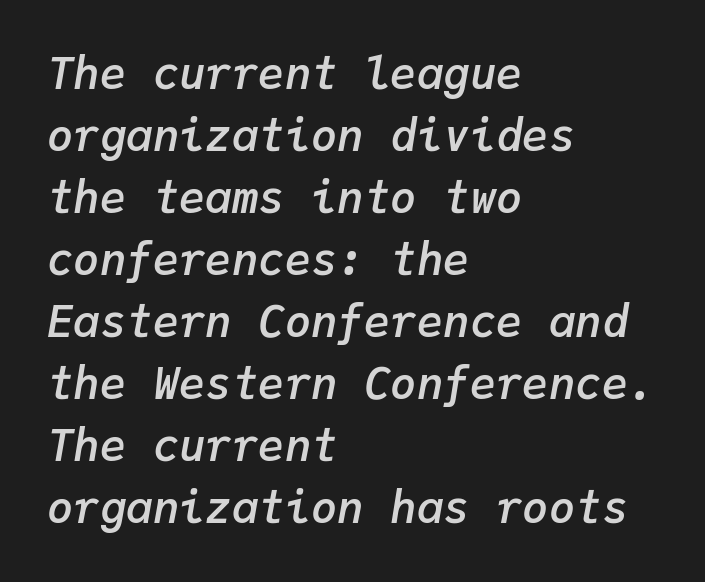
Monospaced: the letters line up in strict vertical columns. This sample is left-justified, so line endings fall wherever the words run out. The glyphs have the mass of a demibold cut, below bold. Look at the tracking — it's just the regular setting, nothing added.
